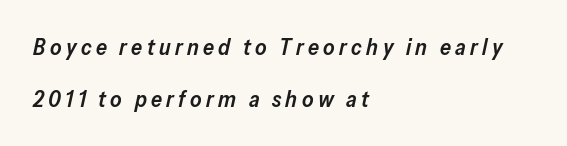
Q: Is the text bold? A: Semi-bold.
Q: Is the text italic (slanted)? A: Yes, it leans right by about 13 degrees.
Q: Is the text underlined? A: No.
Q: How is the paragraph aligned? A: Left-aligned.
Q: Is the spacing between letters normal or unusually wide? A: Unusually wide.
Q: Is the spacing between lines tight, normal or loose? A: Loose.
